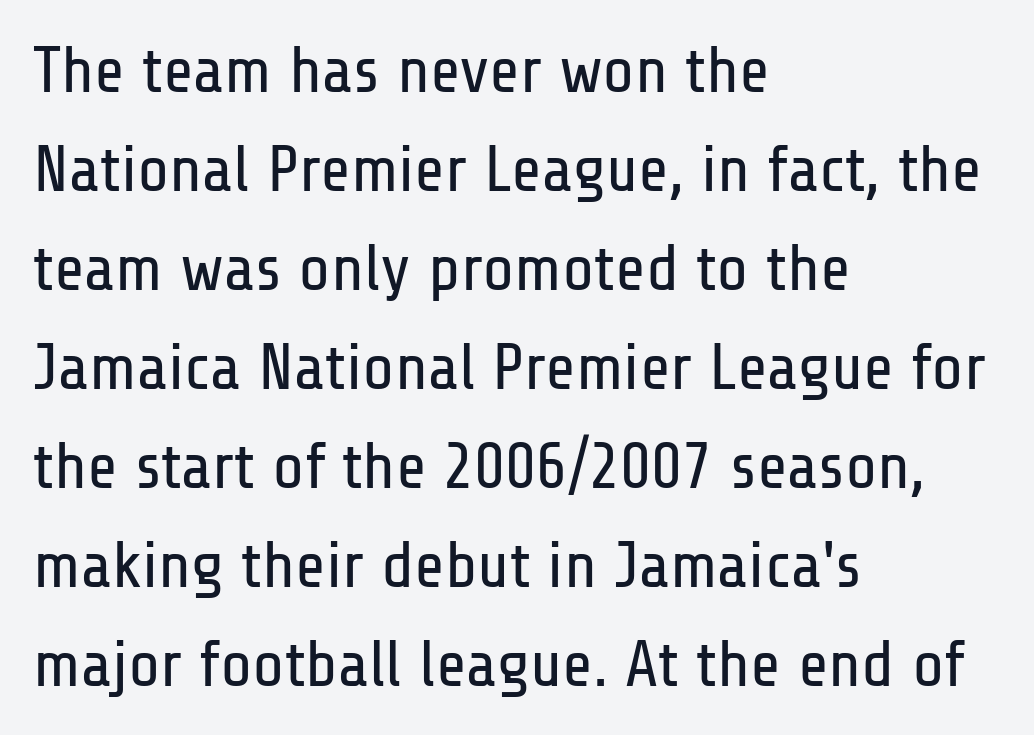
{"serif": "no", "italic": "no", "bold": "no", "weight": "regular", "width": "condensed", "stroke_contrast": "low", "x_height": "medium", "monospaced": "no", "underline": "no", "align": "left", "line_spacing": "normal", "line_spacing_ratio": 1.5, "letter_spacing": "normal", "letter_spacing_em": 0.0, "glyph_px": 66}
